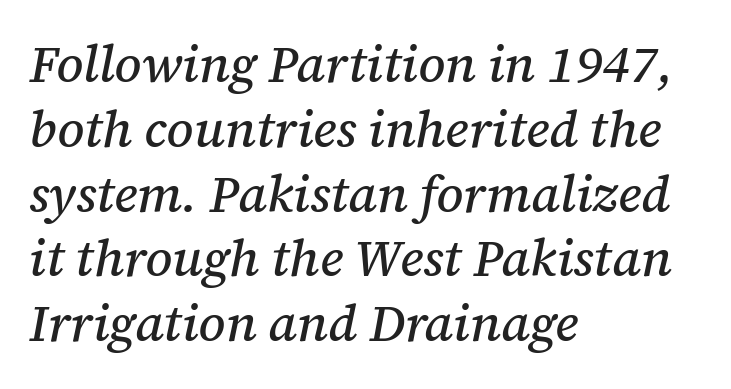
{"serif": "yes", "italic": "yes", "lean": "right", "slant_degrees": 12, "width": "normal", "stroke_contrast": "medium", "x_height": "medium", "monospaced": "no", "underline": "no", "align": "left", "line_spacing": "normal", "line_spacing_ratio": 1.27, "letter_spacing": "normal", "letter_spacing_em": 0.0, "glyph_px": 51}
